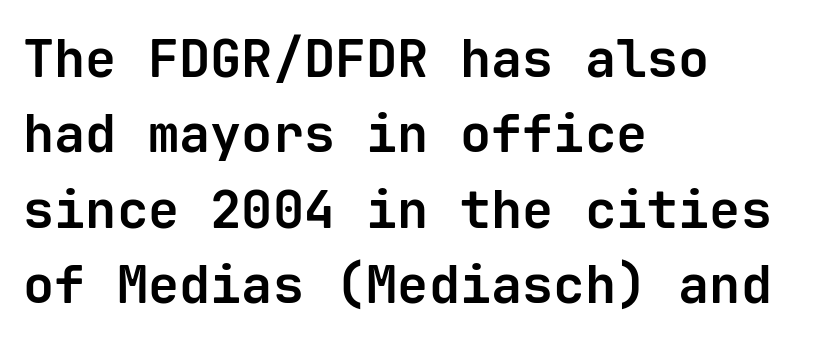
{"serif": "no", "italic": "no", "bold": "yes", "weight": "bold", "width": "normal", "stroke_contrast": "low", "x_height": "medium", "monospaced": "yes", "underline": "no", "align": "left", "line_spacing": "normal", "line_spacing_ratio": 1.45, "letter_spacing": "normal", "letter_spacing_em": 0.0, "glyph_px": 52}
